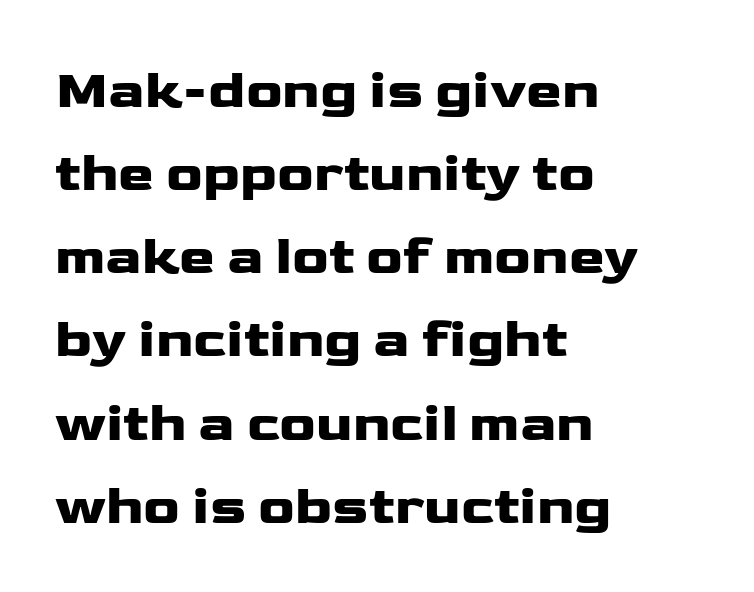
Q: Is the text italic (slanted)? A: No, it is upright.
Q: Is the typeface a serif or a sans-serif typeface? A: Sans-serif.
Q: Is the text underlined? A: No.
Q: How is the paragraph aligned? A: Left-aligned.
Q: Is the spacing between letters normal or unusually wide? A: Normal.
Q: Is the spacing between lines tight, normal or loose? A: Normal.
Q: Width (condensed, normal, or wide)? A: Wide.
Q: Stroke contrast? A: Low.
Q: x-height? A: Medium.
Q: Monospaced? A: No.
